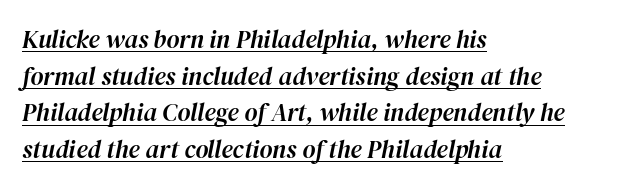
Tall strokes in this sample are angled rather than plumb. Notice how descenders clear the ascenders below comfortably — that's standard leading. The passage shown has conventional tracking throughout. This sample is left-justified, so line endings fall wherever the words run out. The string is rendered with underlining switched on.
